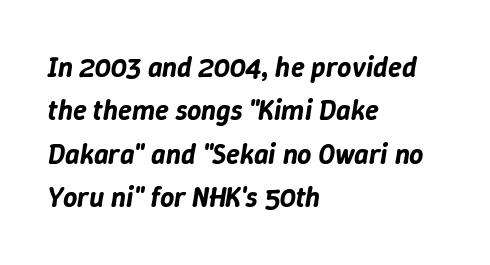
Q: Is the text italic (slanted)? A: Yes, it leans right by about 9 degrees.
Q: Is the text underlined? A: No.
Q: How is the paragraph aligned? A: Left-aligned.
Q: Is the spacing between letters normal or unusually wide? A: Normal.
Q: Is the spacing between lines tight, normal or loose? A: Normal.
Q: Width (condensed, normal, or wide)? A: Normal.
Q: Stroke contrast? A: Low.
Q: x-height? A: Medium.
Q: Monospaced? A: No.
